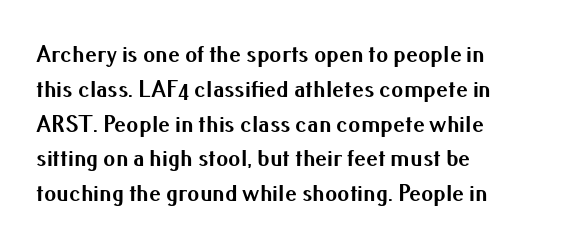
{"italic": "no", "bold": "yes", "underline": "no", "align": "left", "line_spacing": "normal", "line_spacing_ratio": 1.45, "letter_spacing": "normal", "letter_spacing_em": 0.0, "glyph_px": 24}
